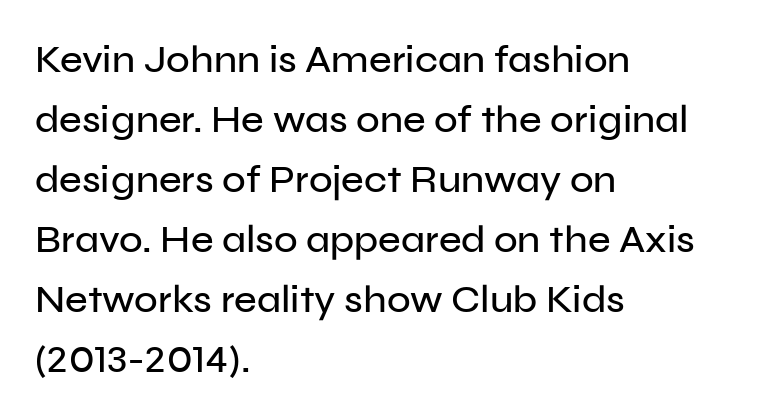
The image shows 39 px sans-serif type, upright; set left-aligned, normal line spacing (1.54x), normal letter spacing, not underlined; low stroke contrast and a medium x-height.
